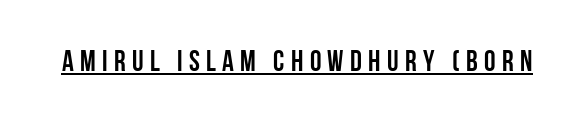
The specimen reads as upright at a glance. Letterform terminals end flat and unadorned throughout the passage. This rendering widens character spacing well past its baseline value. Spacing verdict: proportional, widths tailored to each character. What decoration does the sample have? An underline. Weight check: bold — yes, fully.
